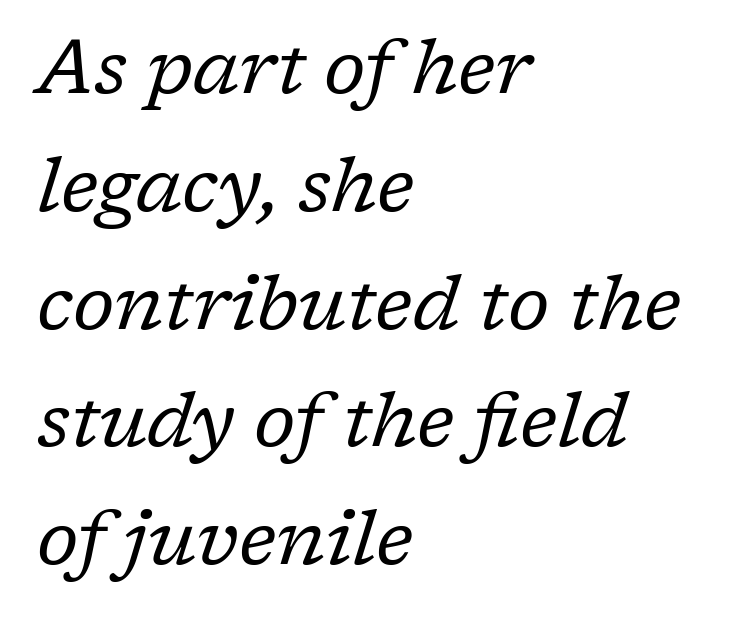
The image shows 76 px regular-weight serif type, italic (leaning right); set left-aligned, normal line spacing (1.55x), normal letter spacing, not underlined; low stroke contrast and a medium x-height.
